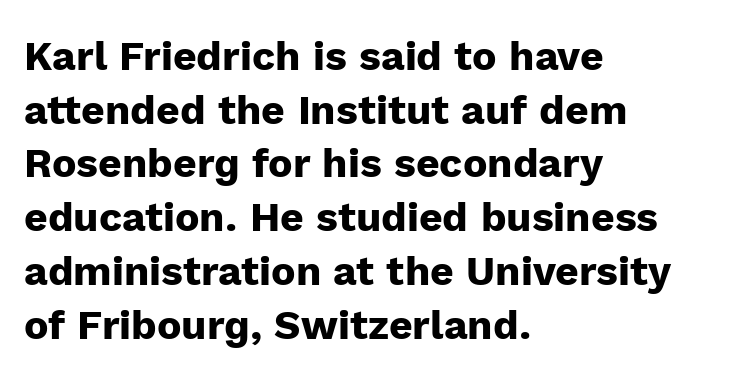
Each letter keeps its own natural width here, so spacing adapts to shape. Honestly, the letter spacing is just normal — you wouldn't notice it. Heft: maximum for text — a bold. Teacher's note: observe the even left margin — that is flush-left alignment.
